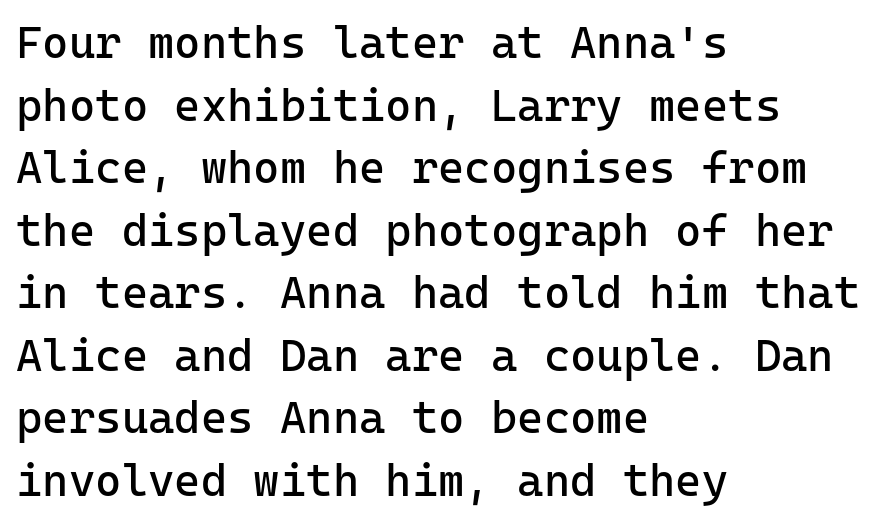
Q: Is the text bold? A: No.
Q: Is the text italic (slanted)? A: No, it is upright.
Q: Is the typeface a serif or a sans-serif typeface? A: Sans-serif.
Q: Is the text underlined? A: No.
Q: How is the paragraph aligned? A: Left-aligned.
Q: Is the spacing between letters normal or unusually wide? A: Normal.
Q: Is the spacing between lines tight, normal or loose? A: Normal.
Q: Width (condensed, normal, or wide)? A: Normal.
Q: Stroke contrast? A: Low.
Q: x-height? A: Medium.
Q: Monospaced? A: Yes.
